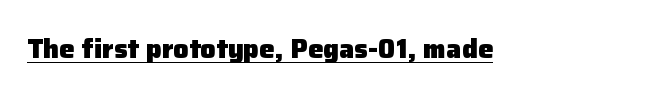
The letters stand straight up with perfectly vertical stems. Between one letter and the next there's only the usual sliver of space. Underlining? Definitely there. Strokes here are thick enough to call this a true bold.
